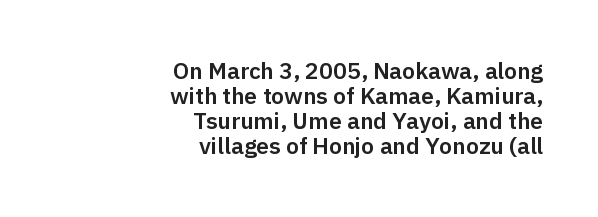
The type is set solid horizontally, with unmodified tracking. If you measured baseline to baseline, you'd find a short distance. No word sits above an underline. These lines are set flush right with a ragged left edge.
